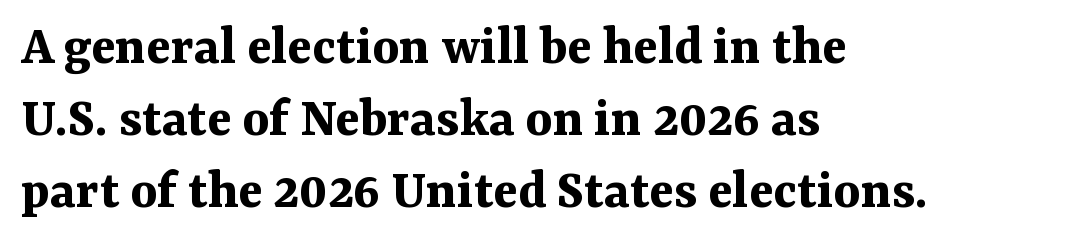
The image shows 57 px bold serif type, upright; set left-aligned, normal line spacing (1.26x), normal letter spacing, not underlined; medium stroke contrast and a medium x-height.
